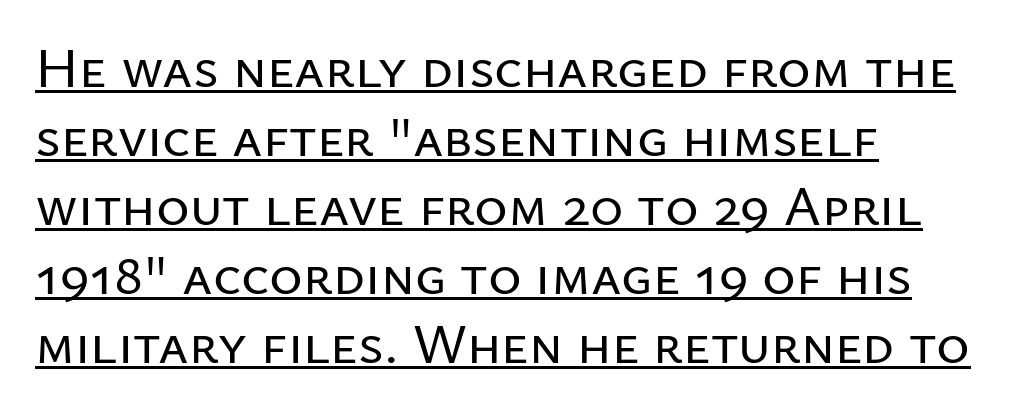
{"serif": "no", "italic": "no", "width": "normal", "stroke_contrast": "low", "x_height": "medium", "monospaced": "no", "underline": "yes", "align": "left", "line_spacing_ratio": 1.21, "letter_spacing": "normal", "letter_spacing_em": 0.0, "glyph_px": 57}
